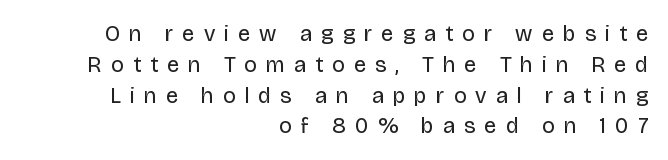
Q: Is the text bold? A: No.
Q: Is the text italic (slanted)? A: No, it is upright.
Q: Is the text underlined? A: No.
Q: How is the paragraph aligned? A: Right-aligned.
Q: Is the spacing between letters normal or unusually wide? A: Unusually wide.
Q: Is the spacing between lines tight, normal or loose? A: Normal.
